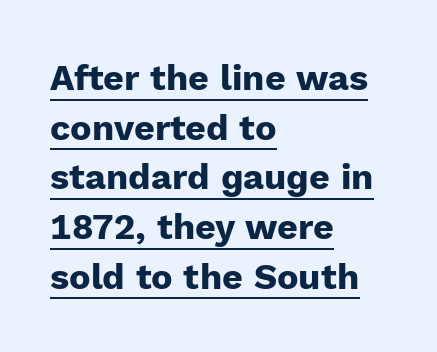
{"serif": "no", "italic": "no", "bold": "yes", "weight": "heavy", "width": "normal", "stroke_contrast": "low", "x_height": "medium", "monospaced": "no", "underline": "yes", "align": "left", "line_spacing": "normal", "line_spacing_ratio": 1.38, "letter_spacing": "normal", "letter_spacing_em": 0.0, "glyph_px": 36}
